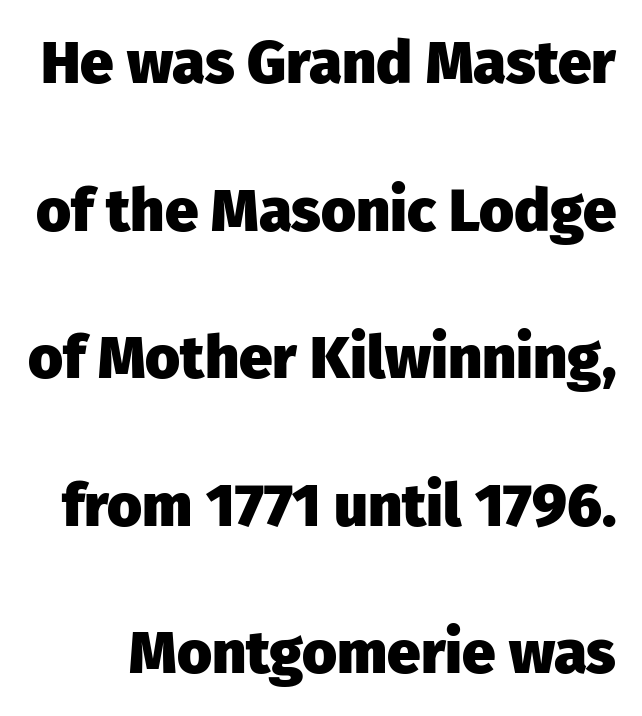
The image shows 60 px heavy sans-serif type, upright; set loose line spacing (2.46x), normal letter spacing, not underlined; low stroke contrast and a medium x-height.
